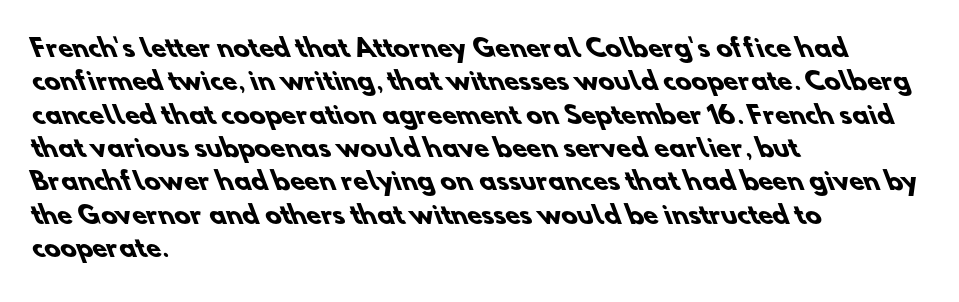
The ragged edge is on the right, which tells us the setting is flush left. Words appear dense and cohesive because spacing is normal. Honestly, there is no underline to notice here at all. Honestly, the row spacing looks completely unremarkable. These words are printed bold, with thick strokes throughout.
